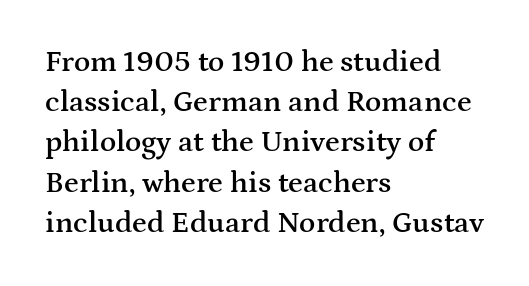
{"serif": "yes", "italic": "no", "bold": "semi", "weight": "semibold", "width": "wide", "stroke_contrast": "medium", "x_height": "medium", "monospaced": "no", "underline": "no", "align": "left", "line_spacing": "normal", "line_spacing_ratio": 1.34, "letter_spacing": "normal", "letter_spacing_em": 0.0, "glyph_px": 30}
